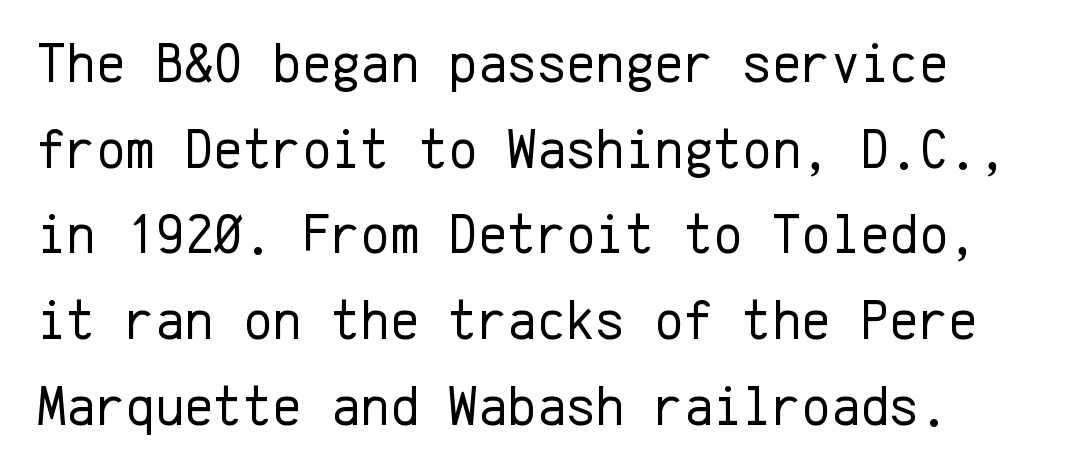
{"serif": "no", "italic": "no", "bold": "no", "weight": "regular", "width": "normal", "stroke_contrast": "low", "x_height": "medium", "monospaced": "yes", "underline": "no", "line_spacing": "normal", "line_spacing_ratio": 1.53, "letter_spacing": "normal", "letter_spacing_em": 0.0, "glyph_px": 56}
